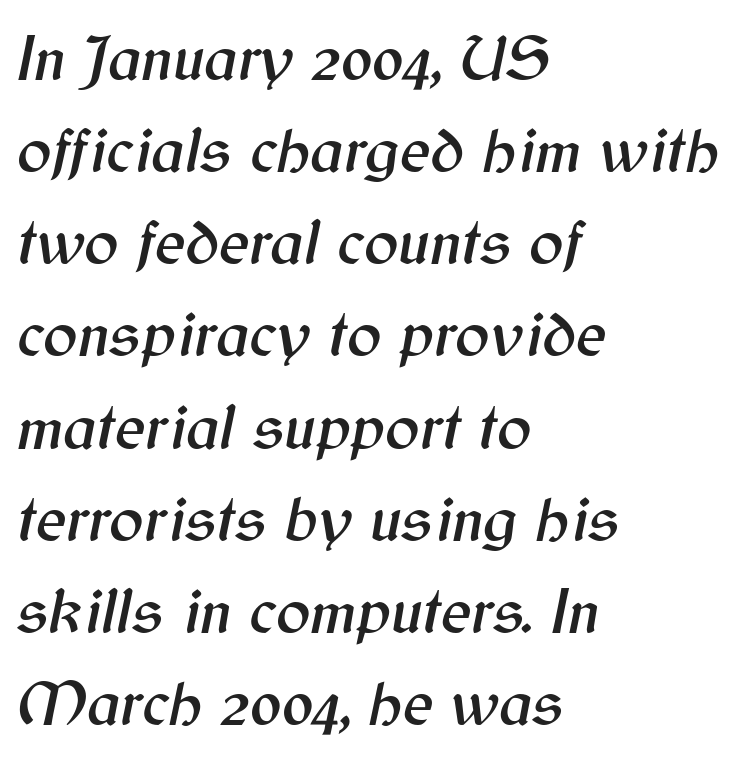
The image shows 64 px text type, italic (leaning right); set left-aligned, normal line spacing (1.44x), normal letter spacing, not underlined; medium stroke contrast and a medium x-height.
